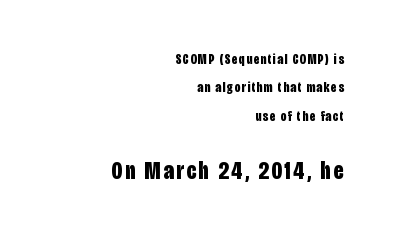
Q: Is the text bold? A: Yes.
Q: Is the text italic (slanted)? A: No, it is upright.
Q: Is the text underlined? A: No.
Q: How is the paragraph aligned? A: Right-aligned.
Q: Is the spacing between lines tight, normal or loose? A: Loose.
Q: Which block of text is set in a larger size, the first (top) or the second (bottom)? A: The second (bottom) one.
